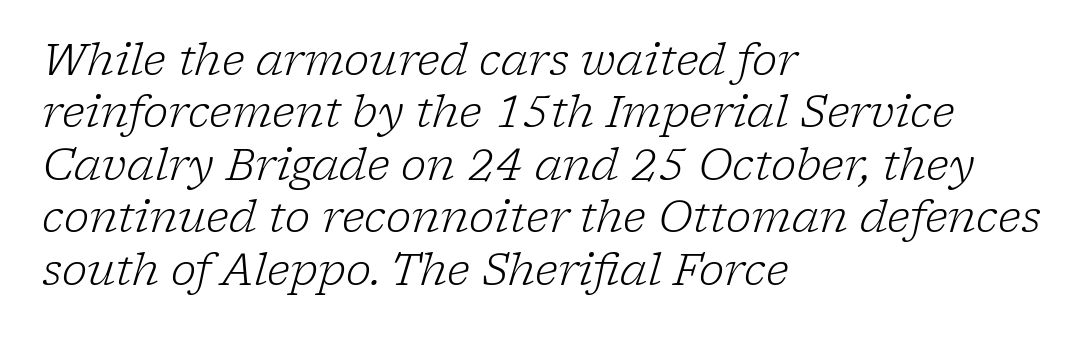
Q: Is the text bold? A: No.
Q: Is the text italic (slanted)? A: Yes, it leans right by about 17 degrees.
Q: Is the typeface a serif or a sans-serif typeface? A: Serif.
Q: Is the text underlined? A: No.
Q: How is the paragraph aligned? A: Left-aligned.
Q: Is the spacing between letters normal or unusually wide? A: Normal.
Q: Width (condensed, normal, or wide)? A: Normal.
Q: Stroke contrast? A: Low.
Q: x-height? A: Medium.
Q: Monospaced? A: No.
